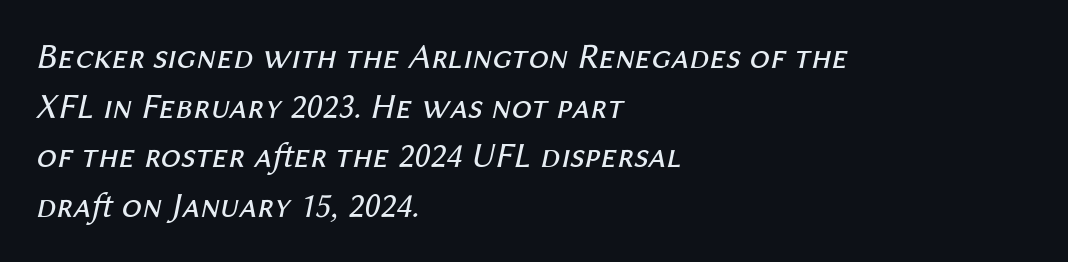
Each letter keeps its own natural width here, so spacing adapts to shape. The typesetter chose a ragged-right arrangement here. Is there much room between lines? A standard amount, neither cramped nor airy. Words float on clear page, feet unadorned. Each word holds together tightly as a unit, with standard inter-letter gaps.
